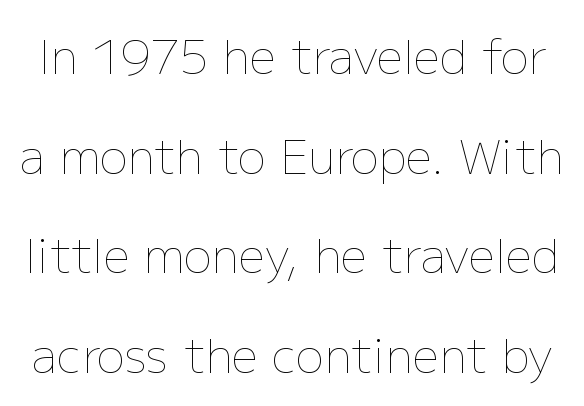
{"italic": "no", "bold": "no", "weight": "thin", "width": "normal", "stroke_contrast": "low", "x_height": "medium", "monospaced": "no", "underline": "no", "line_spacing": "loose", "line_spacing_ratio": 2.12, "letter_spacing": "normal", "letter_spacing_em": 0.0, "glyph_px": 47}
